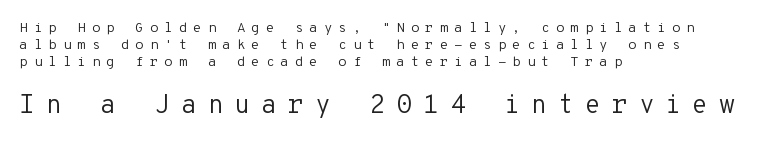
The image shows 26 px text type, upright; set left-aligned, line spacing 1.2x, unusually wide letter spacing (+0.42 em), not underlined; the second (bottom) block is 1.86x larger.
